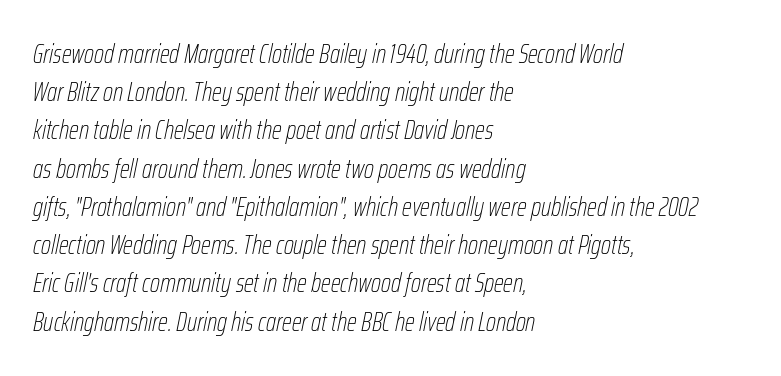
Q: Is the text bold? A: No.
Q: Is the text italic (slanted)? A: Yes, it leans right by about 12 degrees.
Q: Is the text underlined? A: No.
Q: How is the paragraph aligned? A: Left-aligned.
Q: Is the spacing between letters normal or unusually wide? A: Normal.
Q: Is the spacing between lines tight, normal or loose? A: Normal.
